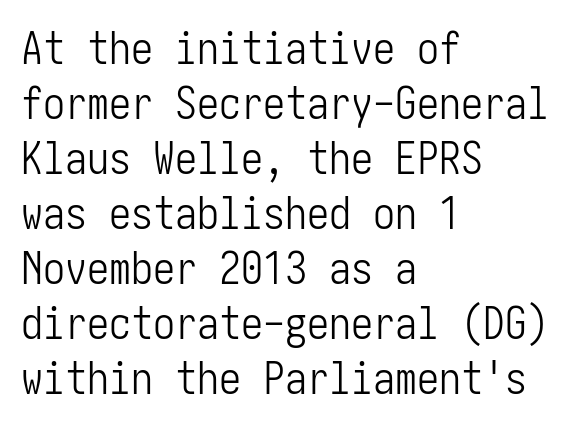
The image shows 44 px light, condensed sans-serif type, upright; set left-aligned, normal line spacing (1.25x), normal letter spacing, not underlined; low stroke contrast and a medium x-height.
